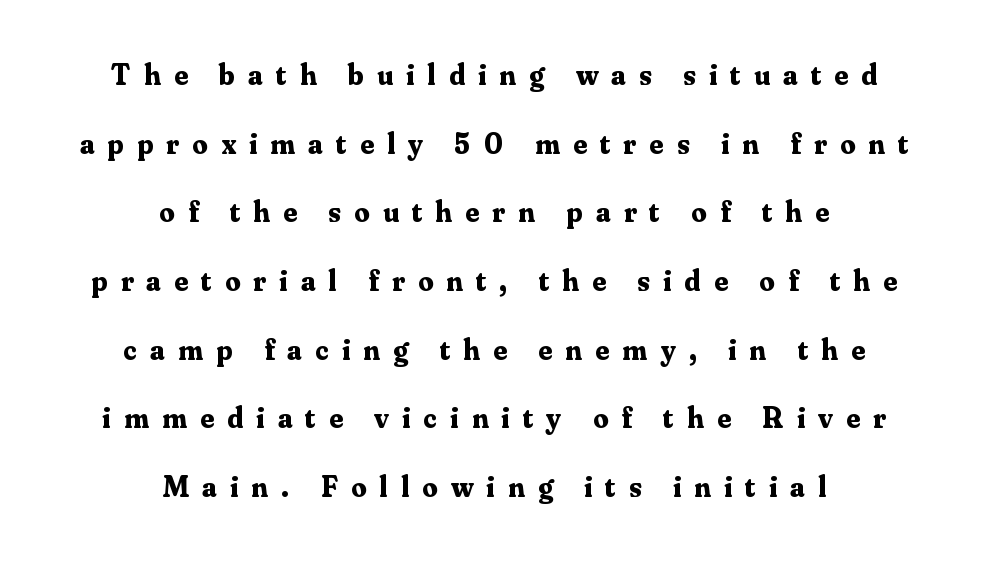
Check where the strokes stop: tiny serifs finish them off. Lines of text with bare space underneath. Vertical strokes here are truly vertical. Spacing between characters has been opened up far beyond the box default. These lines stack symmetrically, like a column narrowing and widening about its center. Character widths vary here, with narrow letters taking less room than wide ones.
